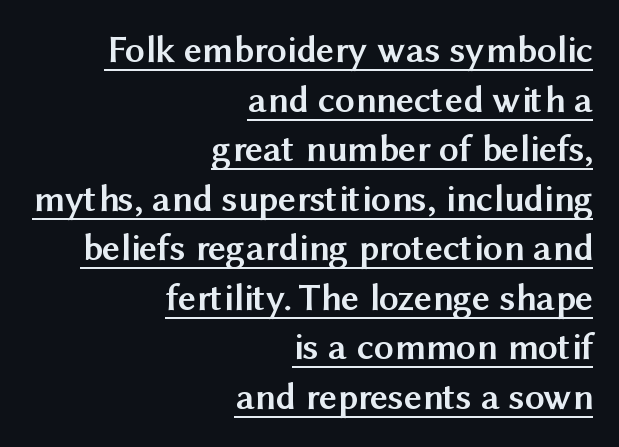
Q: Is the text bold? A: Yes.
Q: Is the text italic (slanted)? A: No, it is upright.
Q: Is the typeface a serif or a sans-serif typeface? A: Sans-serif.
Q: Is the text underlined? A: Yes.
Q: How is the paragraph aligned? A: Right-aligned.
Q: Is the spacing between letters normal or unusually wide? A: Normal.
Q: Is the spacing between lines tight, normal or loose? A: Normal.
Q: Width (condensed, normal, or wide)? A: Normal.
Q: Stroke contrast? A: Medium.
Q: x-height? A: Medium.
Q: Monospaced? A: No.
